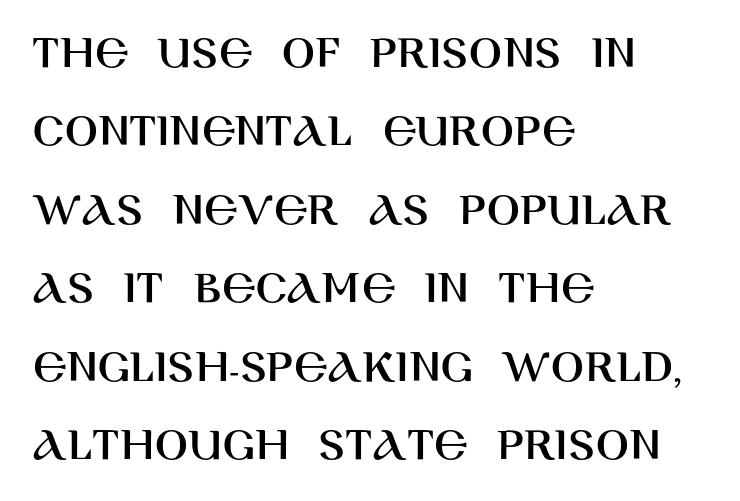
The image shows 49 px sans-serif type, upright; set left-aligned, normal line spacing (1.6x), normal letter spacing, not underlined; high stroke contrast and a large x-height.
